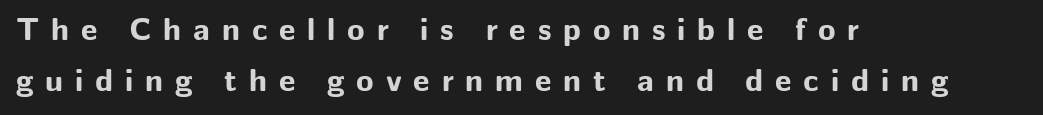
{"serif": "no", "italic": "no", "bold": "yes", "weight": "bold", "width": "normal", "stroke_contrast": "low", "x_height": "medium", "monospaced": "no", "underline": "no", "align": "left", "line_spacing": "normal", "line_spacing_ratio": 1.59, "letter_spacing": "wide", "letter_spacing_em": 0.37, "glyph_px": 32}
